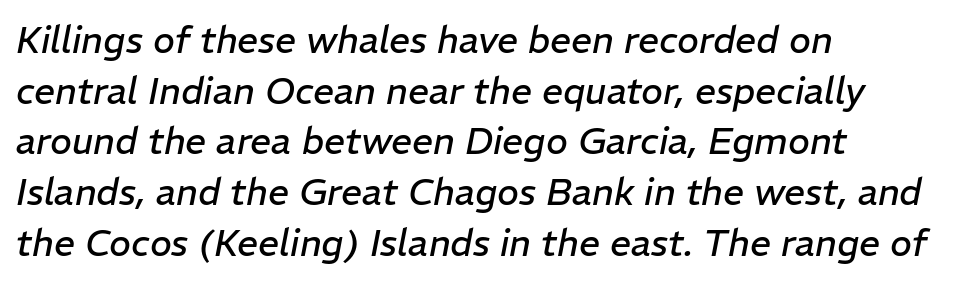
{"italic": "yes", "lean": "right", "slant_degrees": 11, "bold": "no", "weight": "regular", "width": "normal", "stroke_contrast": "low", "x_height": "medium", "monospaced": "no", "underline": "no", "align": "left", "line_spacing": "normal", "line_spacing_ratio": 1.37, "letter_spacing": "normal", "letter_spacing_em": 0.0, "glyph_px": 37}
